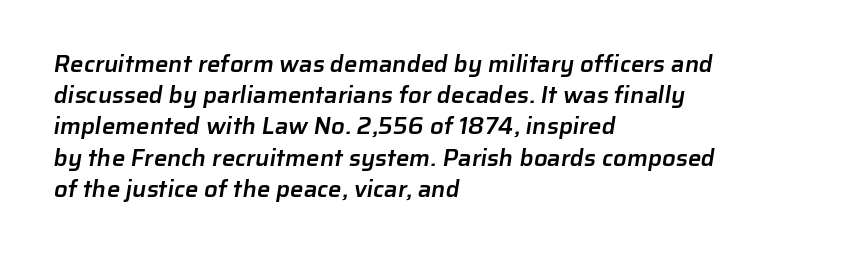
Q: Is the text bold? A: Semi-bold.
Q: Is the text underlined? A: No.
Q: How is the paragraph aligned? A: Left-aligned.
Q: Is the spacing between letters normal or unusually wide? A: Normal.
Q: Is the spacing between lines tight, normal or loose? A: Normal.
